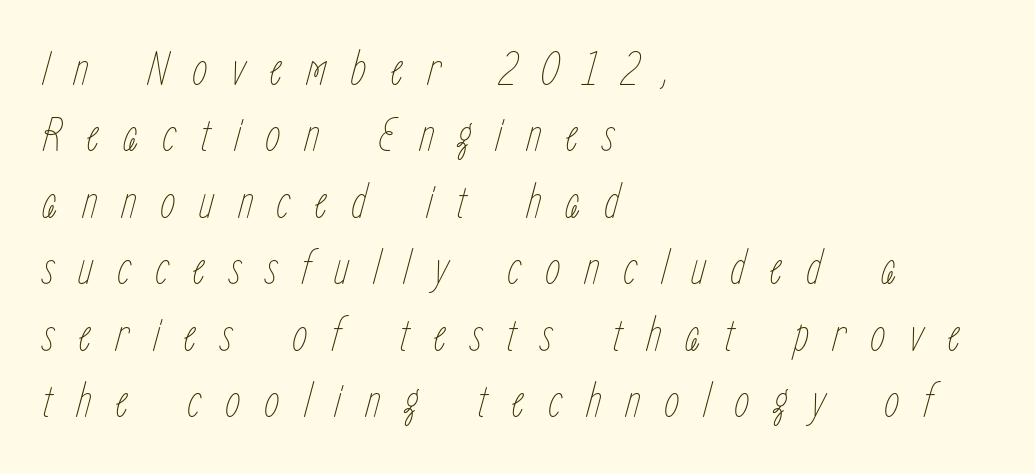
{"italic": "yes", "lean": "right", "slant_degrees": 15, "bold": "no", "weight": "thin", "width": "condensed", "stroke_contrast": "low", "x_height": "medium", "monospaced": "no", "underline": "no", "align": "left", "line_spacing": "normal", "line_spacing_ratio": 1.33, "letter_spacing": "wide", "letter_spacing_em": 0.47, "glyph_px": 50}
